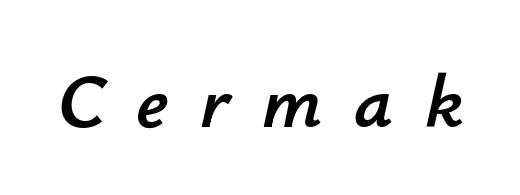
The image shows 76 px text type, italic (leaning right); set unusually wide letter spacing (+0.42 em), not underlined; low stroke contrast and a small x-height.
